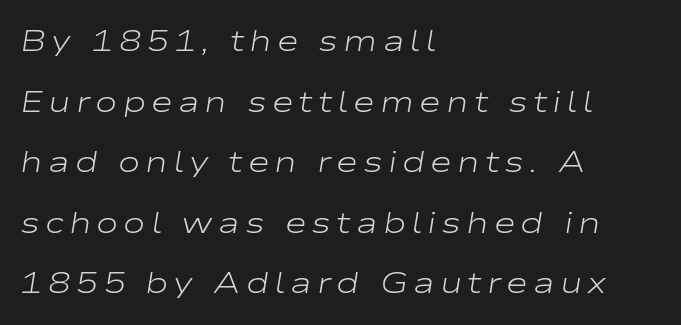
{"italic": "yes", "lean": "right", "slant_degrees": 9, "bold": "no", "weight": "light", "width": "wide", "stroke_contrast": "low", "x_height": "medium", "monospaced": "no", "underline": "no", "align": "left", "line_spacing": "loose", "line_spacing_ratio": 2.02, "glyph_px": 30}
